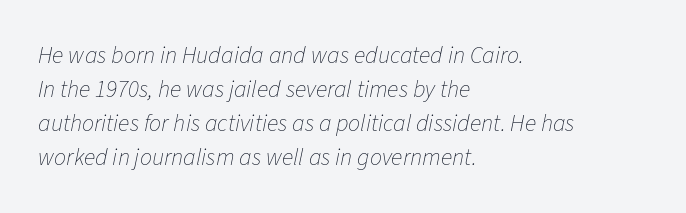
Q: Is the text bold? A: No.
Q: Is the text italic (slanted)? A: Yes, it leans right by about 11 degrees.
Q: Is the text underlined? A: No.
Q: How is the paragraph aligned? A: Left-aligned.
Q: Is the spacing between letters normal or unusually wide? A: Normal.
Q: Is the spacing between lines tight, normal or loose? A: Normal.
